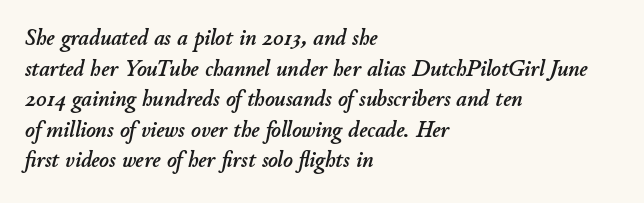
{"italic": "yes", "lean": "right", "slant_degrees": 11, "underline": "no", "align": "left", "line_spacing": "normal", "line_spacing_ratio": 1.33, "letter_spacing": "normal", "letter_spacing_em": 0.0, "glyph_px": 23}
